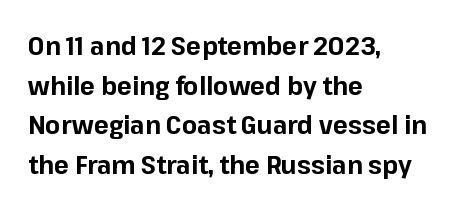
{"italic": "no", "bold": "yes", "underline": "no", "align": "left", "line_spacing": "normal", "line_spacing_ratio": 1.59, "letter_spacing": "normal", "letter_spacing_em": 0.0, "glyph_px": 25}
